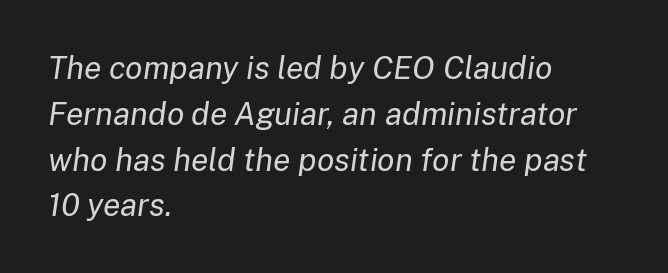
This reads as an unemphasized weight, regular at the heaviest. You can tell it's italic because the verticals aren't actually vertical. The gaps between neighbouring characters are ordinary and unremarkable. Line beginnings align vertically; line endings do not.
